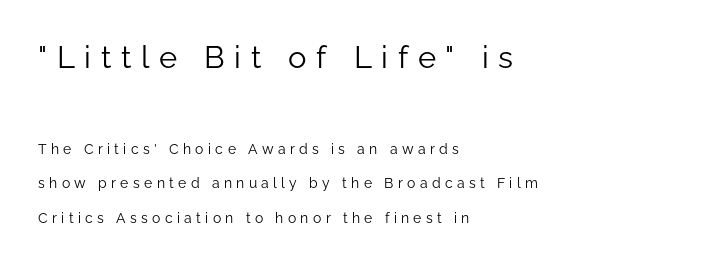
One-word summary of the alignment: left. Classification — sans serif. The space beneath each line is pristine and unruled. This sample uses expanded letter spacing, leaving extra air between glyphs. Stems and bowls with no extra thickness — not bold.
